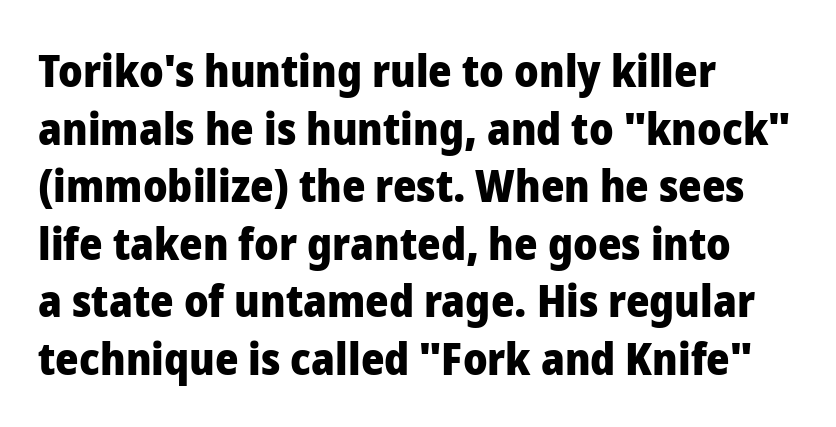
{"serif": "no", "italic": "no", "bold": "yes", "weight": "heavy", "width": "normal", "stroke_contrast": "low", "x_height": "medium", "monospaced": "no", "underline": "no", "align": "left", "line_spacing": "normal", "line_spacing_ratio": 1.28, "letter_spacing": "normal", "letter_spacing_em": 0.0, "glyph_px": 45}
